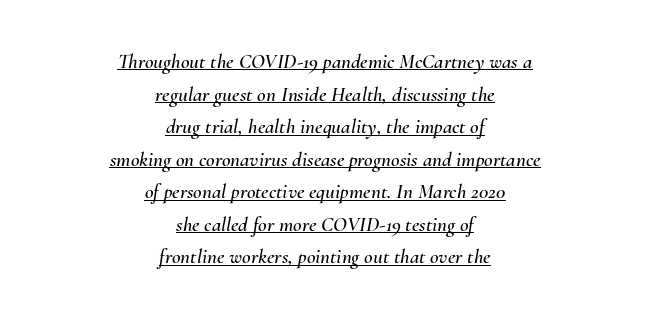
Q: Is the text italic (slanted)? A: Yes, it leans right by about 10 degrees.
Q: Is the text underlined? A: Yes.
Q: How is the paragraph aligned? A: Centered.
Q: Is the spacing between letters normal or unusually wide? A: Normal.
Q: Is the spacing between lines tight, normal or loose? A: Normal.
